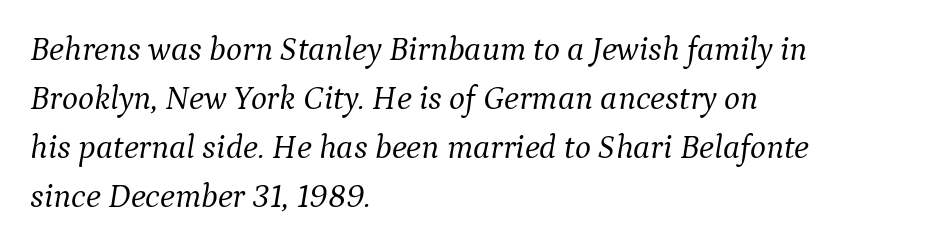
The image shows 34 px light serif type, italic (leaning right); set left-aligned, normal line spacing (1.44x), normal letter spacing, not underlined; medium stroke contrast and a medium x-height.
